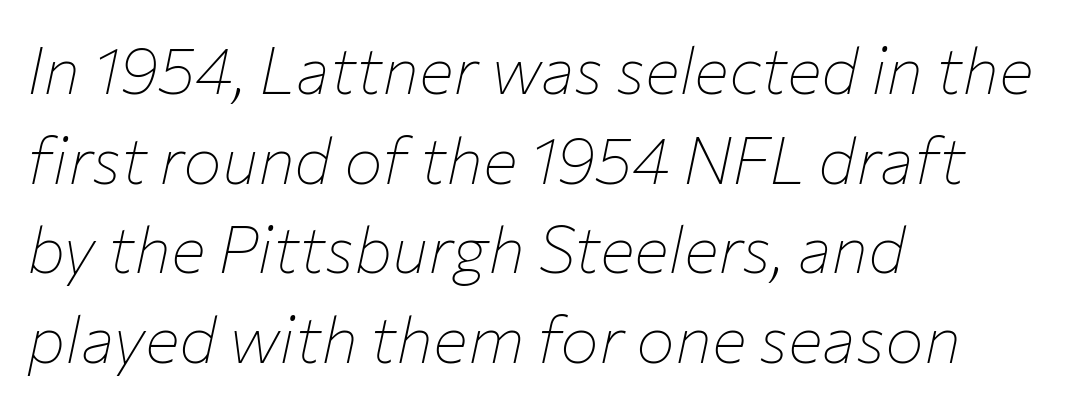
{"italic": "yes", "lean": "right", "slant_degrees": 12, "bold": "no", "weight": "thin", "width": "normal", "stroke_contrast": "low", "x_height": "medium", "monospaced": "no", "underline": "no", "align": "left", "line_spacing": "normal", "line_spacing_ratio": 1.38, "letter_spacing": "normal", "letter_spacing_em": 0.0, "glyph_px": 65}
